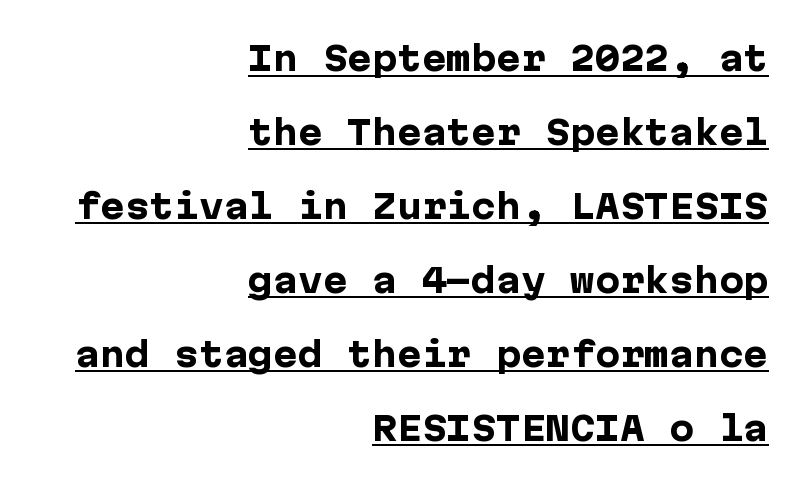
The image shows 33 px heavy sans-serif type, upright; set right-aligned, loose line spacing (2.24x), normal letter spacing, underlined; low stroke contrast and a medium x-height.
